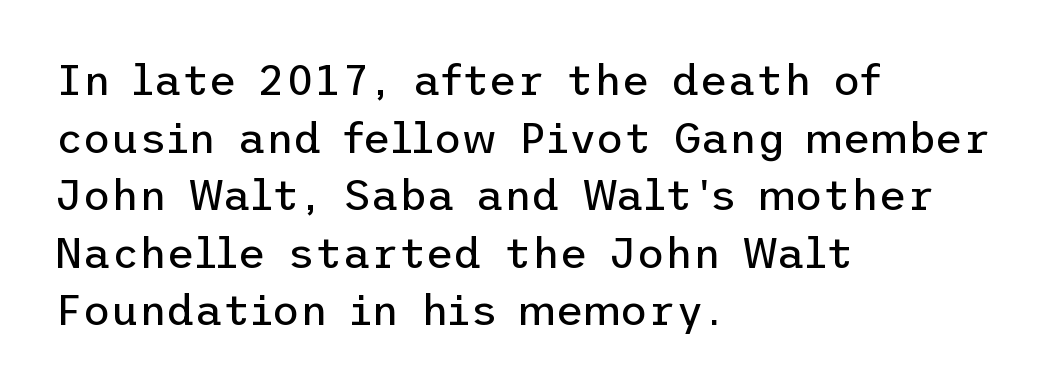
The image shows 43 px regular-weight sans-serif type, upright; set left-aligned, normal line spacing (1.34x), normal letter spacing, not underlined; low stroke contrast and a medium x-height.
